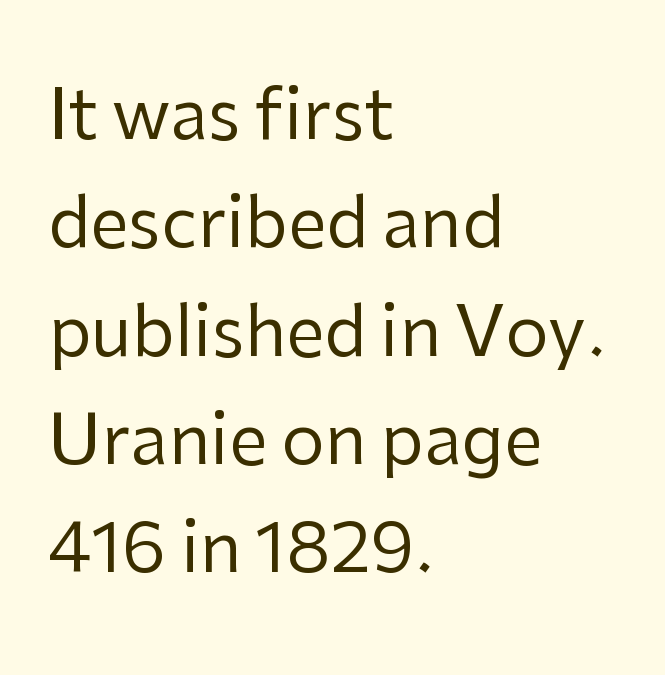
{"serif": "no", "italic": "no", "bold": "no", "weight": "regular", "width": "normal", "stroke_contrast": "low", "x_height": "medium", "monospaced": "no", "underline": "no", "align": "left", "line_spacing": "normal", "line_spacing_ratio": 1.57, "letter_spacing": "normal", "letter_spacing_em": 0.0, "glyph_px": 69}
